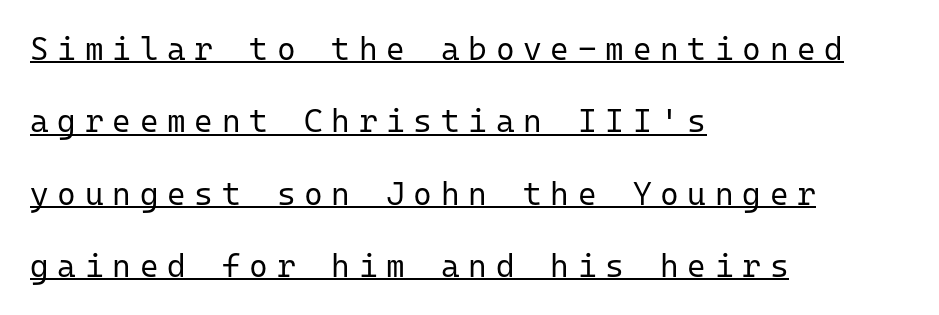
The image shows 32 px regular-weight sans-serif type, upright, monospaced; set left-aligned, loose line spacing (2.26x), unusually wide letter spacing (+0.27 em), underlined; low stroke contrast and a medium x-height.
